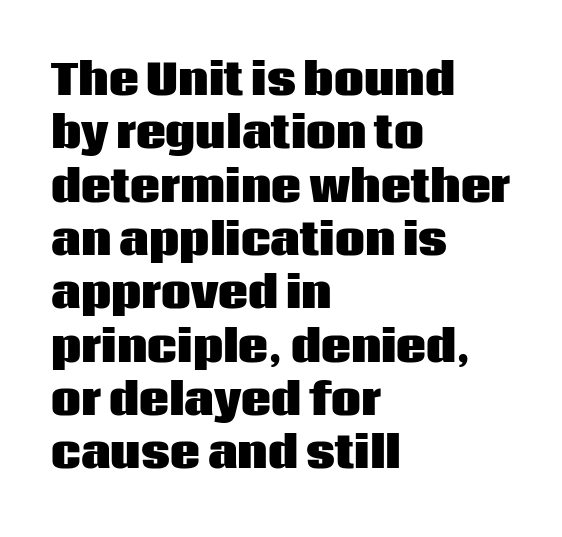
Is the type bold? Yes — the strokes are clearly thick and heavy. Regarding leading, the lines here are spaced in the standard way. The setting favours the left margin, as ordinary paragraphs usually do. A sans-serif font was chosen for this passage.
